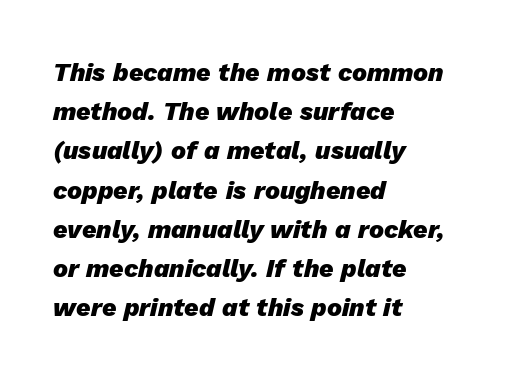
If you drew a ruler down the left edge, every line would touch it. Heavy, bold letterforms. This rendering features lettering with no underline. Does the leading feel generous? No, just average. Look at the tracking — it's just the regular setting, nothing added. Yep, that's italic — everything's leaning.
